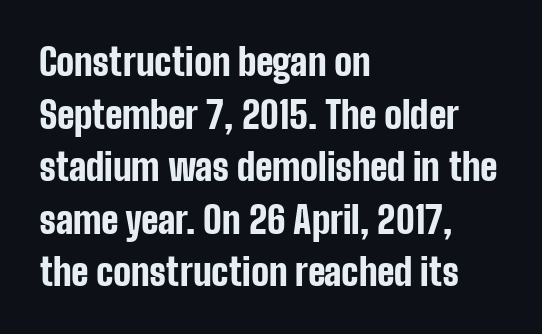
Q: Is the text bold? A: Yes.
Q: Is the text italic (slanted)? A: No, it is upright.
Q: Is the typeface a serif or a sans-serif typeface? A: Sans-serif.
Q: Is the text underlined? A: No.
Q: How is the paragraph aligned? A: Left-aligned.
Q: Is the spacing between letters normal or unusually wide? A: Normal.
Q: Is the spacing between lines tight, normal or loose? A: Normal.
Q: Width (condensed, normal, or wide)? A: Condensed.
Q: Stroke contrast? A: Low.
Q: x-height? A: Medium.
Q: Monospaced? A: No.
